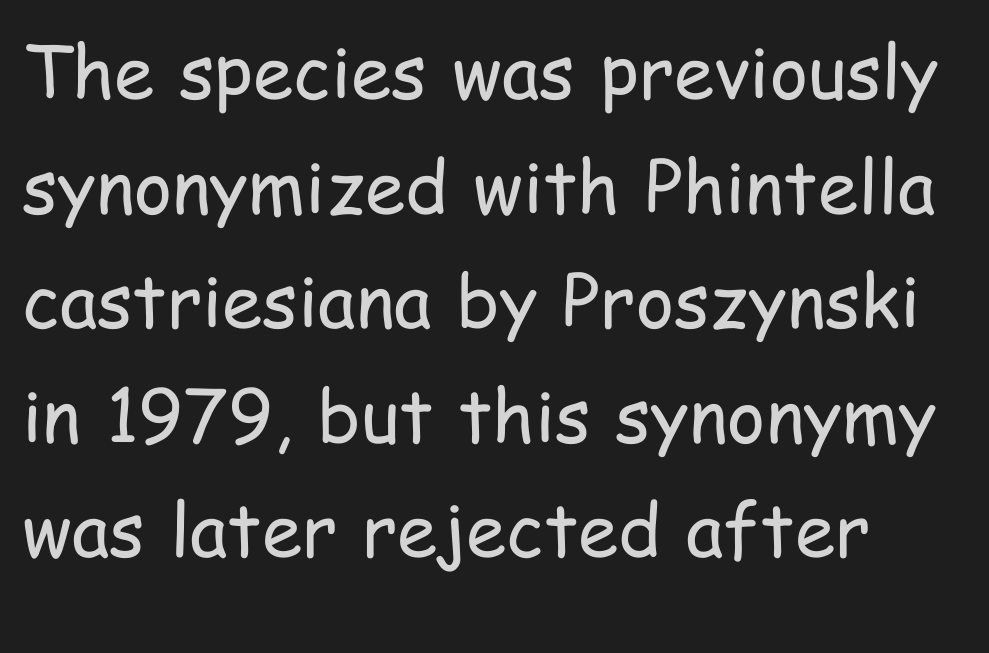
{"serif": "no", "italic": "no", "bold": "no", "weight": "regular", "width": "condensed", "stroke_contrast": "low", "x_height": "medium", "monospaced": "no", "underline": "no", "align": "left", "line_spacing": "normal", "line_spacing_ratio": 1.57, "letter_spacing": "normal", "letter_spacing_em": 0.0, "glyph_px": 73}
